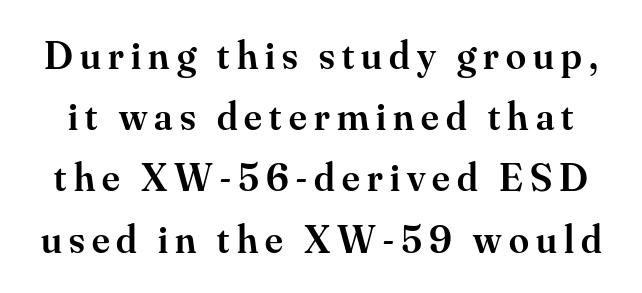
Q: Is the text bold? A: Semi-bold.
Q: Is the text italic (slanted)? A: No, it is upright.
Q: Is the typeface a serif or a sans-serif typeface? A: Serif.
Q: Is the text underlined? A: No.
Q: Is the spacing between lines tight, normal or loose? A: Normal.
Q: Width (condensed, normal, or wide)? A: Normal.
Q: Stroke contrast? A: Medium.
Q: x-height? A: Small.
Q: Monospaced? A: No.
